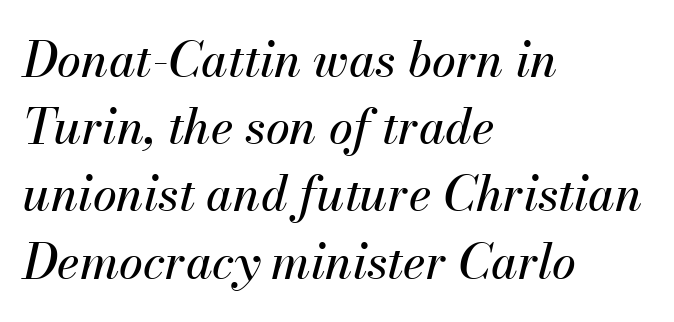
The image shows 48 px text type, italic (leaning right); set left-aligned, normal line spacing (1.4x), normal letter spacing, not underlined; medium stroke contrast and a small x-height.
